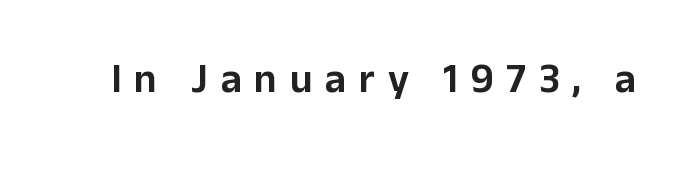
Q: Is the text italic (slanted)? A: No, it is upright.
Q: Is the typeface a serif or a sans-serif typeface? A: Sans-serif.
Q: Is the text underlined? A: No.
Q: Is the spacing between letters normal or unusually wide? A: Unusually wide.
Q: Width (condensed, normal, or wide)? A: Normal.
Q: Stroke contrast? A: Low.
Q: x-height? A: Medium.
Q: Monospaced? A: No.
